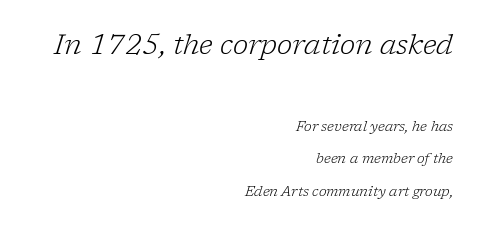
There is no visible air inserted between adjacent glyphs. The baseline area is clear. The rendering uses a large line-height, opening up the rows. Weight: in the light-to-regular range. Proportional: the letters do not fall into vertical columns. This rendering uses right alignment, leaving the left contour irregular.
